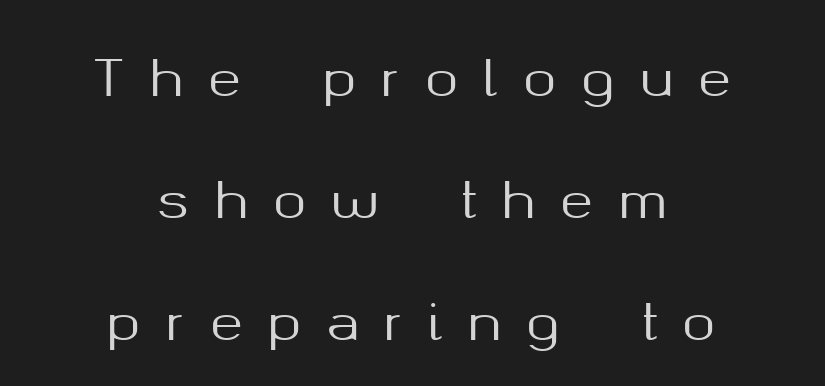
{"serif": "no", "italic": "no", "width": "normal", "stroke_contrast": "medium", "x_height": "medium", "monospaced": "no", "underline": "no", "align": "center", "line_spacing": "loose", "line_spacing_ratio": 2.44, "letter_spacing": "wide", "letter_spacing_em": 0.5, "glyph_px": 50}
